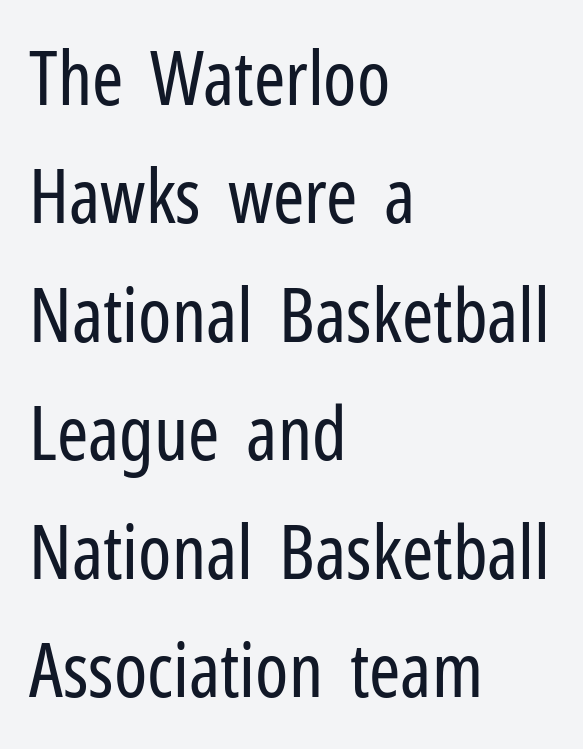
Is this a fixed-width face? No — the glyphs have proportional, varying widths. This rendering leaves character spacing at its baseline value. A classic flush-left, rag-right setting is used for this passage. Line spacing here is normal. Regarding serifs, this sample does without them. When letters stand straight like this, we call the style roman or upright.
